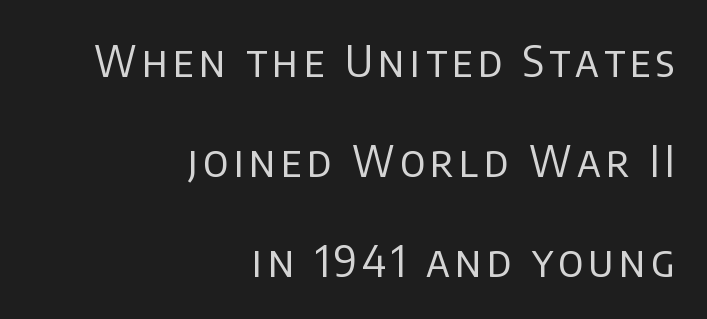
Stems here are at most as thick as an everyday book face. Each line ends at the same right margin while the left side varies. Looks like regular typesetting: each glyph gets only the width it needs. Vertical strokes here are truly vertical. The space between consecutive lines is lavish.
